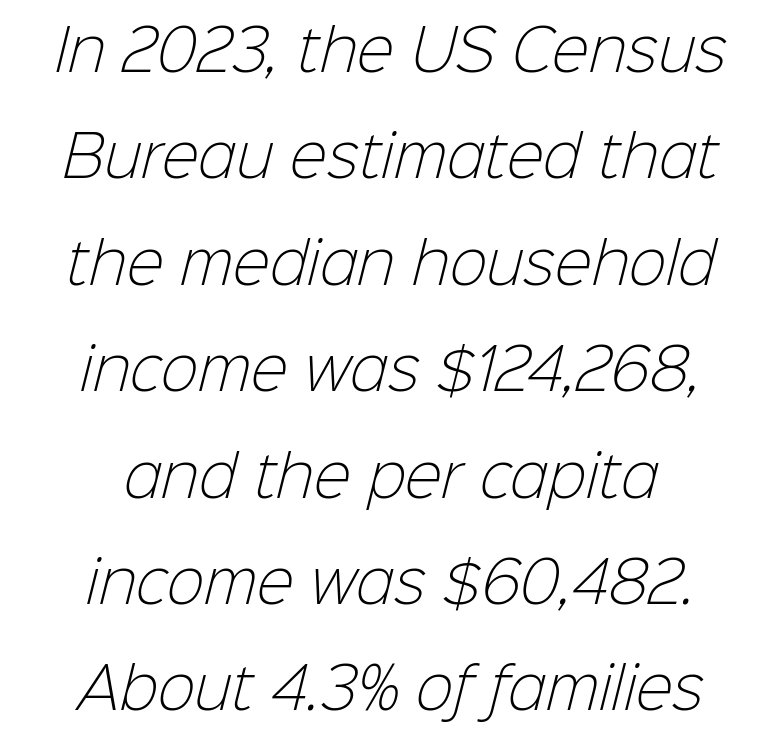
Q: Is the text bold? A: No.
Q: Is the typeface a serif or a sans-serif typeface? A: Sans-serif.
Q: Is the text underlined? A: No.
Q: How is the paragraph aligned? A: Centered.
Q: Is the spacing between letters normal or unusually wide? A: Normal.
Q: Is the spacing between lines tight, normal or loose? A: Loose.
Q: Width (condensed, normal, or wide)? A: Normal.
Q: Stroke contrast? A: Low.
Q: x-height? A: Medium.
Q: Monospaced? A: No.
